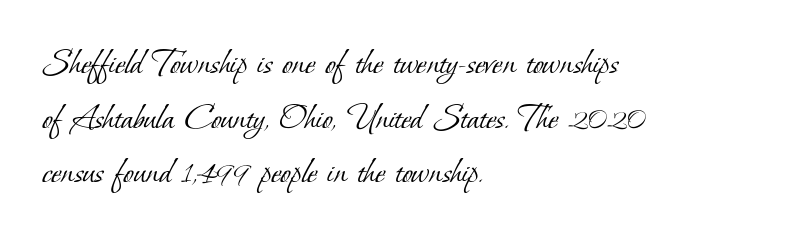
Spacing verdict: proportional, widths tailored to each character. Lines of text with bare space underneath. These lines are set flush left with a ragged right edge. Each letter's strokes conclude with small projecting serifs. Compared with a typical body face, this is equally light or lighter still. Students, note that the glyphs here touch the page at normal intervals.
